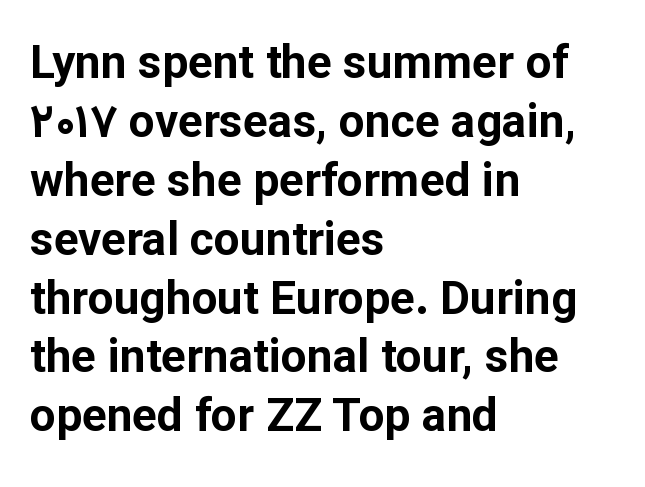
Q: Is the text bold? A: Yes.
Q: Is the text italic (slanted)? A: No, it is upright.
Q: Is the typeface a serif or a sans-serif typeface? A: Sans-serif.
Q: Is the text underlined? A: No.
Q: How is the paragraph aligned? A: Left-aligned.
Q: Is the spacing between letters normal or unusually wide? A: Normal.
Q: Is the spacing between lines tight, normal or loose? A: Normal.
Q: Width (condensed, normal, or wide)? A: Normal.
Q: Stroke contrast? A: Low.
Q: x-height? A: Medium.
Q: Monospaced? A: No.
